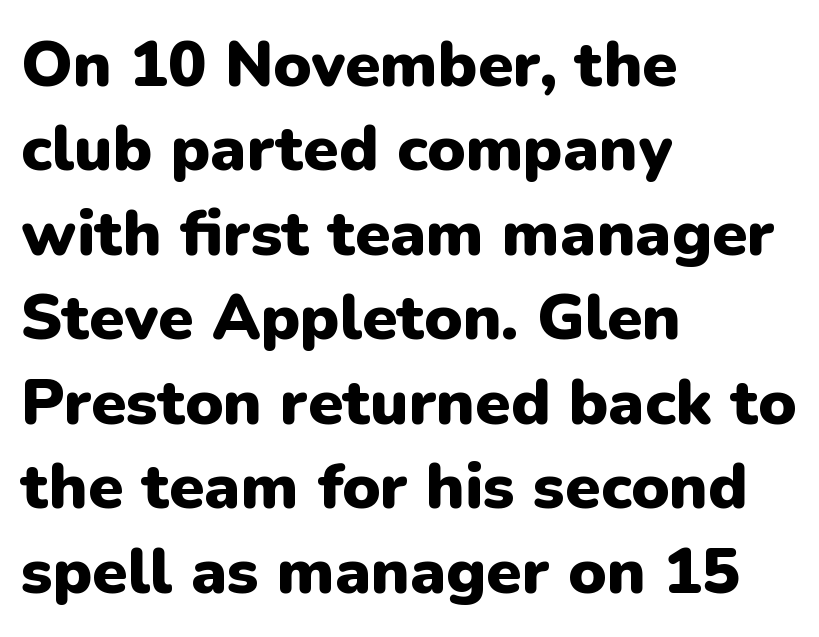
Q: Is the text bold? A: Yes.
Q: Is the text italic (slanted)? A: No, it is upright.
Q: Is the typeface a serif or a sans-serif typeface? A: Sans-serif.
Q: Is the text underlined? A: No.
Q: How is the paragraph aligned? A: Left-aligned.
Q: Is the spacing between letters normal or unusually wide? A: Normal.
Q: Is the spacing between lines tight, normal or loose? A: Normal.
Q: Width (condensed, normal, or wide)? A: Normal.
Q: Stroke contrast? A: Low.
Q: x-height? A: Medium.
Q: Monospaced? A: No.
